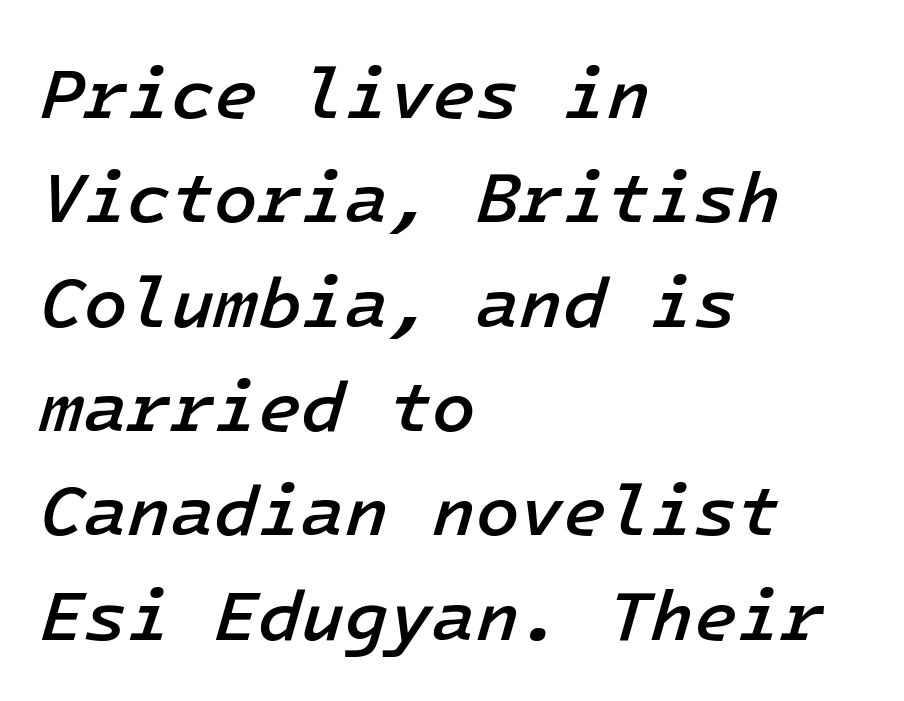
The image shows 71 px semibold type, italic (leaning right); set left-aligned, normal line spacing (1.47x), normal letter spacing, not underlined; low stroke contrast and a medium x-height.
